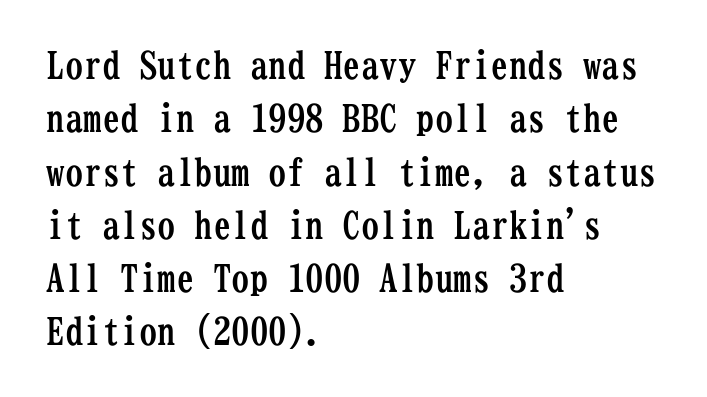
{"serif": "yes", "italic": "no", "bold": "yes", "weight": "semibold", "width": "condensed", "stroke_contrast": "low", "x_height": "medium", "monospaced": "yes", "underline": "no", "align": "left", "line_spacing": "normal", "line_spacing_ratio": 1.44, "letter_spacing": "normal", "letter_spacing_em": 0.0, "glyph_px": 37}
